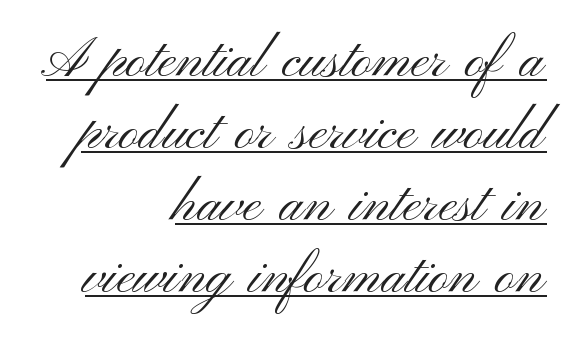
The image shows 55 px light, wide sans-serif type; set right-aligned, normal line spacing (1.31x), normal letter spacing, underlined; medium stroke contrast and a small x-height.
